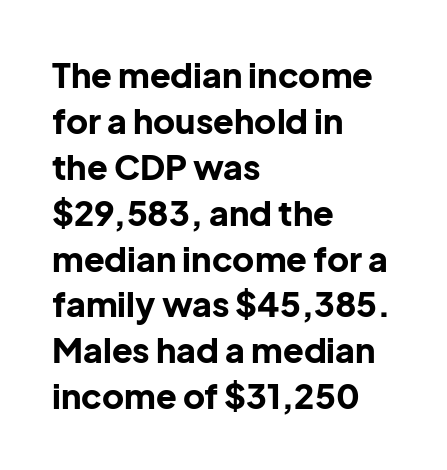
The font family rendered here belongs to the sans-serif group. Rendered with straight, roman letterforms. The face used here is proportionally spaced, like ordinary book or web type. If you measured baseline to baseline, you'd find a middling distance. Underline: absent. Every letter is thick-stroked: bold, no question.
